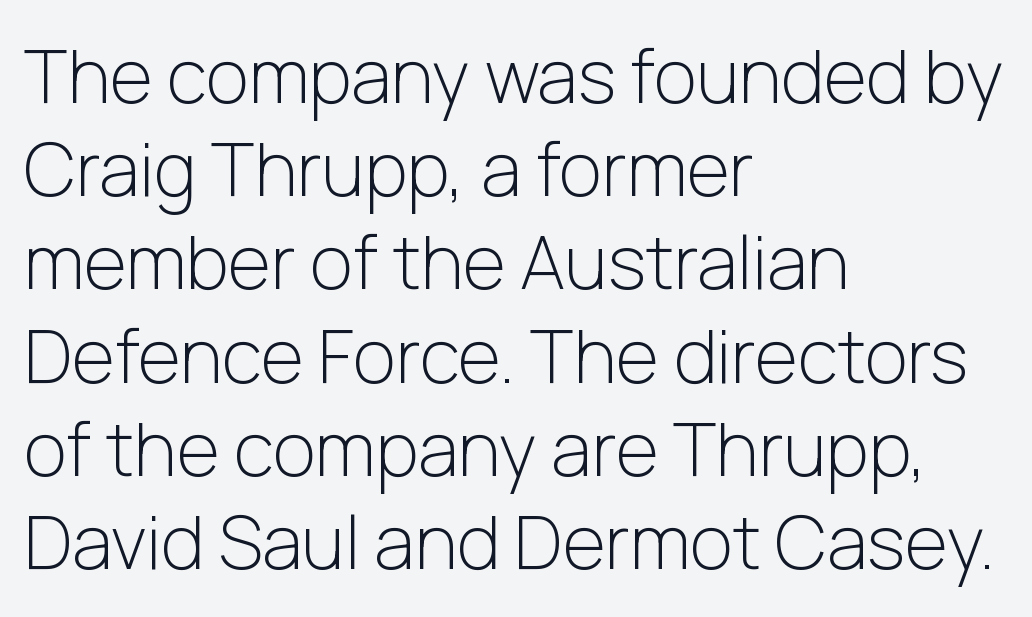
Decoration check: the copy has no underline. Horizontal bands of white between lines are of average thickness. Is the letter spacing exaggerated? No — it looks like the ordinary default. The designer went with a sans here, leaving each stem footless.
